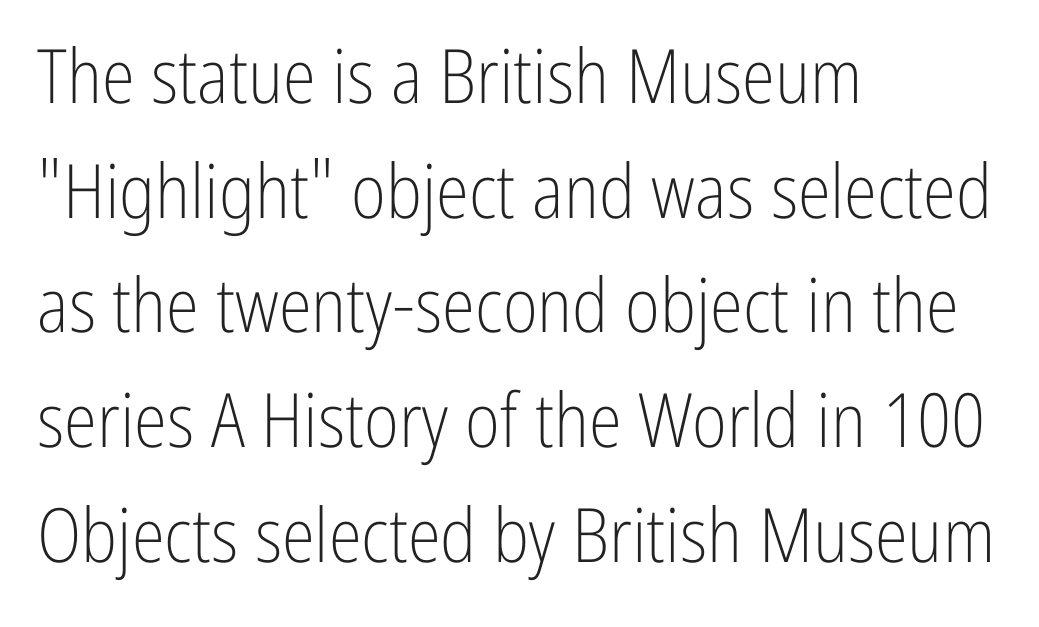
The image shows 75 px light, condensed sans-serif type, upright; set left-aligned, normal line spacing (1.53x), normal letter spacing, not underlined; low stroke contrast and a medium x-height.
